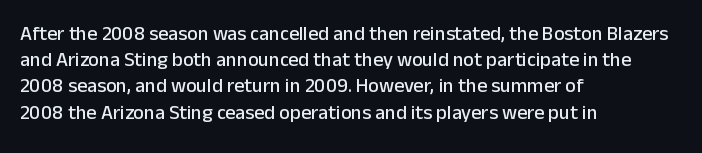
{"italic": "no", "underline": "no", "align": "left", "line_spacing": "normal", "line_spacing_ratio": 1.31, "letter_spacing": "normal", "letter_spacing_em": 0.0, "glyph_px": 20}
